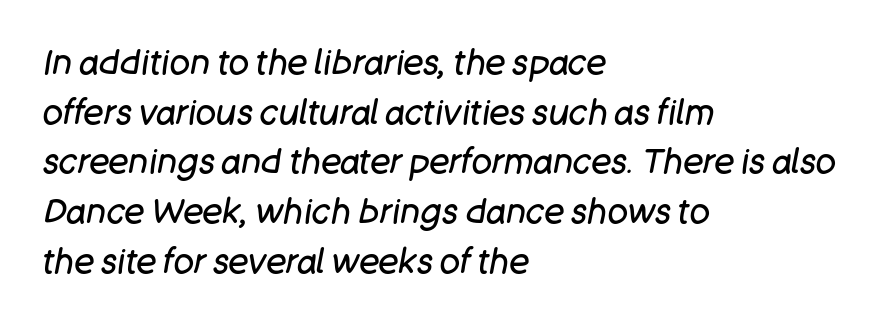
{"italic": "yes", "lean": "right", "slant_degrees": 11, "bold": "no", "weight": "regular", "width": "normal", "stroke_contrast": "low", "x_height": "large", "monospaced": "no", "underline": "no", "align": "left", "line_spacing": "normal", "line_spacing_ratio": 1.46, "letter_spacing": "normal", "letter_spacing_em": 0.0, "glyph_px": 34}
